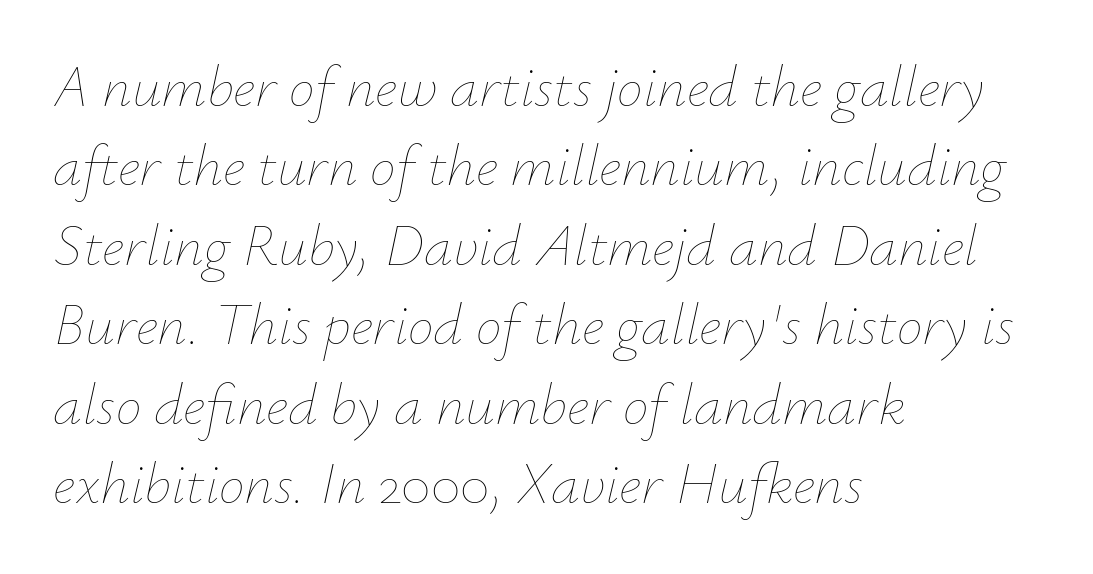
The image shows 58 px thin type, italic (leaning right); set left-aligned, normal line spacing (1.37x), normal letter spacing, not underlined; low stroke contrast and a small x-height.
